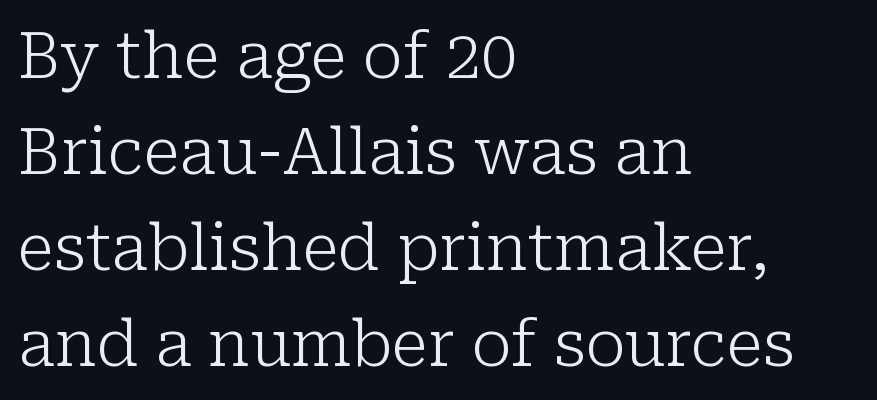
{"serif": "yes", "italic": "no", "bold": "no", "weight": "light", "width": "normal", "stroke_contrast": "low", "x_height": "medium", "monospaced": "no", "underline": "no", "align": "left", "line_spacing": "normal", "line_spacing_ratio": 1.5, "letter_spacing": "normal", "letter_spacing_em": 0.0, "glyph_px": 64}
